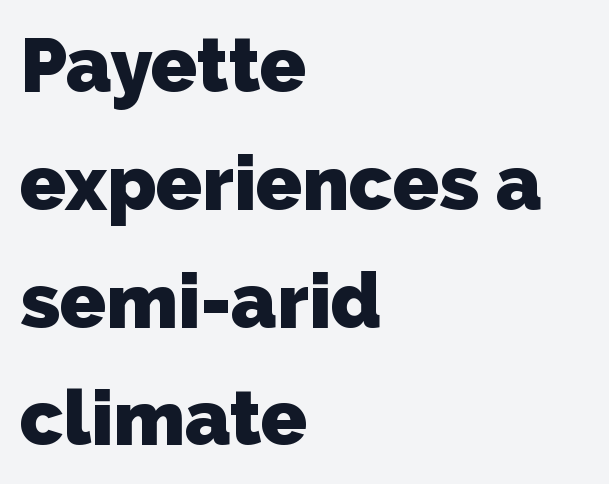
Q: Is the text bold? A: Yes.
Q: Is the typeface a serif or a sans-serif typeface? A: Sans-serif.
Q: Is the text underlined? A: No.
Q: How is the paragraph aligned? A: Left-aligned.
Q: Is the spacing between letters normal or unusually wide? A: Normal.
Q: Is the spacing between lines tight, normal or loose? A: Normal.
Q: Width (condensed, normal, or wide)? A: Normal.
Q: Stroke contrast? A: Low.
Q: x-height? A: Medium.
Q: Monospaced? A: No.
